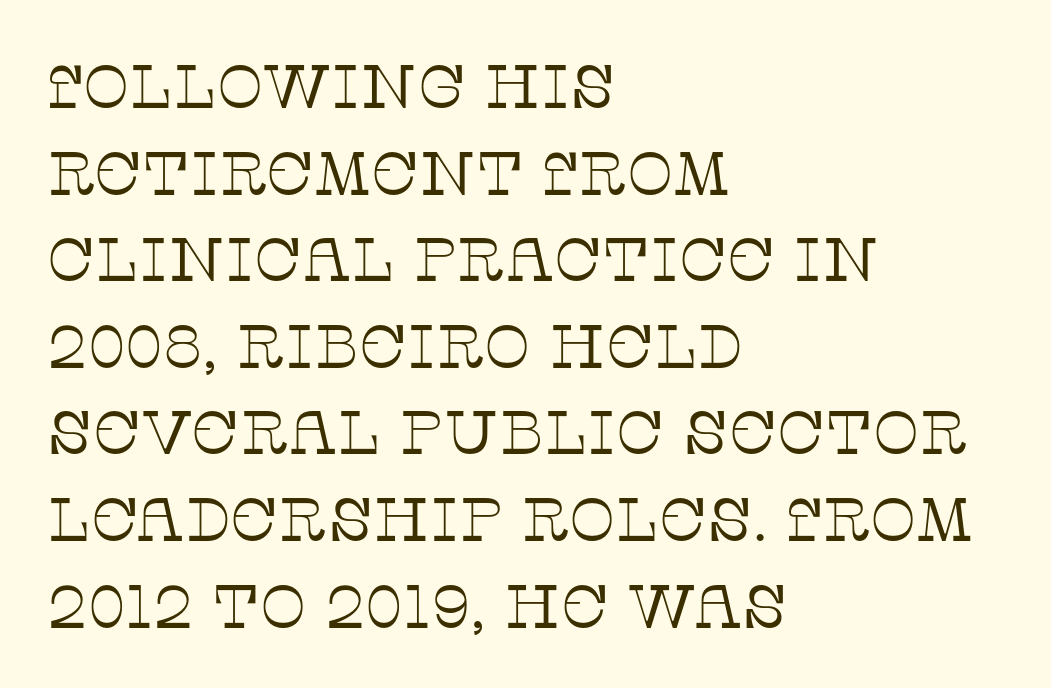
The image shows 61 px thin serif type, upright; set left-aligned, normal line spacing (1.42x), normal letter spacing, not underlined; low stroke contrast and a large x-height.
